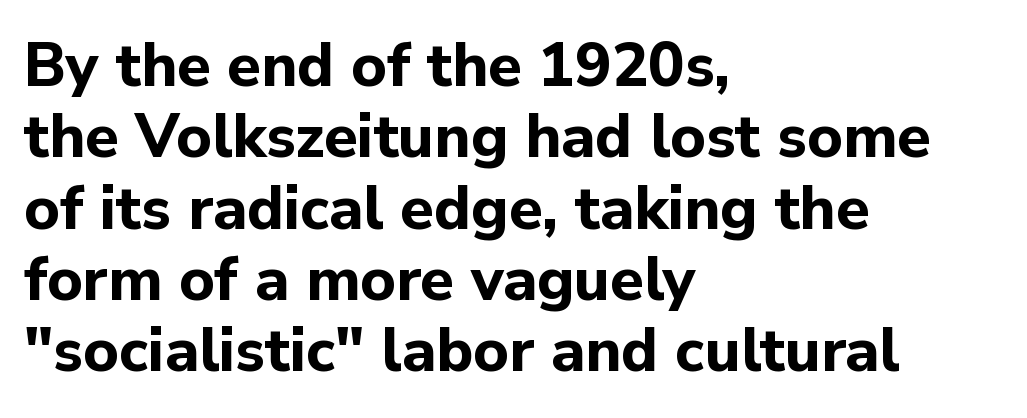
The image shows 61 px bold sans-serif type, upright; set left-aligned, line spacing 1.17x, normal letter spacing, not underlined; low stroke contrast and a medium x-height.
